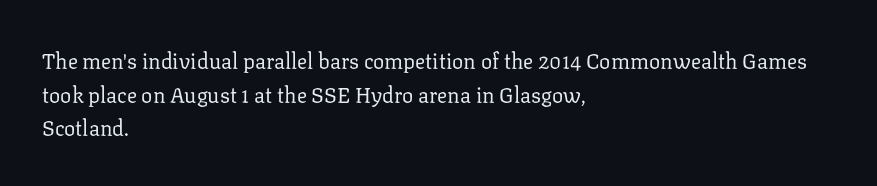
Q: Is the text bold? A: No.
Q: Is the text italic (slanted)? A: No, it is upright.
Q: Is the text underlined? A: No.
Q: How is the paragraph aligned? A: Left-aligned.
Q: Is the spacing between letters normal or unusually wide? A: Normal.
Q: Is the spacing between lines tight, normal or loose? A: Normal.
